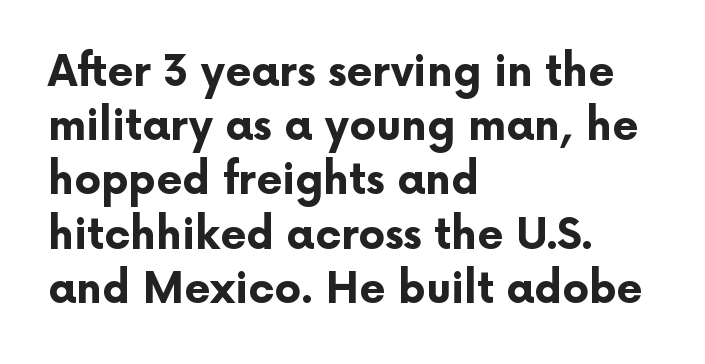
{"serif": "no", "italic": "no", "bold": "yes", "weight": "bold", "width": "normal", "stroke_contrast": "low", "x_height": "medium", "monospaced": "no", "underline": "no", "align": "left", "line_spacing": "normal", "line_spacing_ratio": 1.29, "letter_spacing": "normal", "letter_spacing_em": 0.0, "glyph_px": 42}
